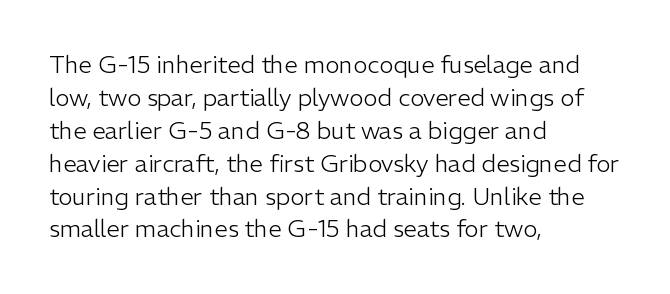
Q: Is the text bold? A: No.
Q: Is the text italic (slanted)? A: No, it is upright.
Q: Is the text underlined? A: No.
Q: How is the paragraph aligned? A: Left-aligned.
Q: Is the spacing between letters normal or unusually wide? A: Normal.
Q: Is the spacing between lines tight, normal or loose? A: Normal.
